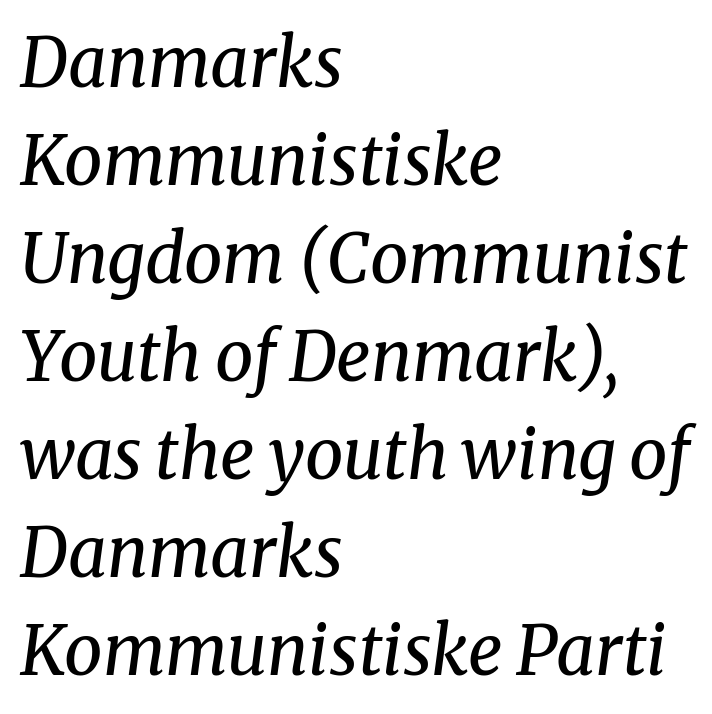
Q: Is the text bold? A: No.
Q: Is the text italic (slanted)? A: Yes, it leans right by about 8 degrees.
Q: Is the typeface a serif or a sans-serif typeface? A: Serif.
Q: Is the text underlined? A: No.
Q: How is the paragraph aligned? A: Left-aligned.
Q: Is the spacing between letters normal or unusually wide? A: Normal.
Q: Is the spacing between lines tight, normal or loose? A: Normal.
Q: Width (condensed, normal, or wide)? A: Normal.
Q: Stroke contrast? A: Medium.
Q: x-height? A: Medium.
Q: Monospaced? A: No.
